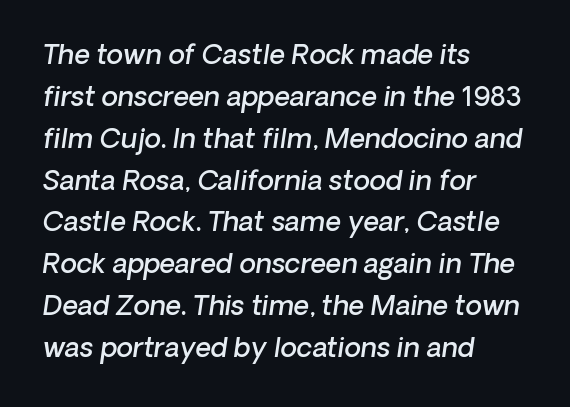
Q: Is the text bold? A: Semi-bold.
Q: Is the text italic (slanted)? A: Yes, it leans right by about 8 degrees.
Q: Is the text underlined? A: No.
Q: How is the paragraph aligned? A: Left-aligned.
Q: Is the spacing between letters normal or unusually wide? A: Normal.
Q: Is the spacing between lines tight, normal or loose? A: Normal.
